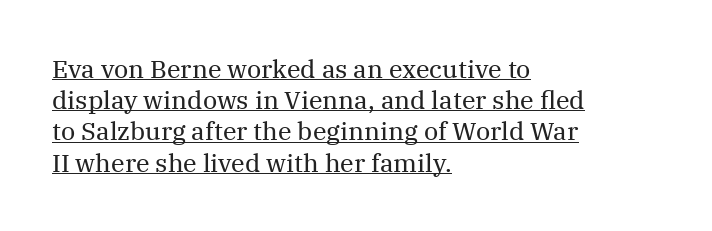
Q: Is the text bold? A: No.
Q: Is the text italic (slanted)? A: No, it is upright.
Q: Is the text underlined? A: Yes.
Q: How is the paragraph aligned? A: Left-aligned.
Q: Is the spacing between letters normal or unusually wide? A: Normal.
Q: Is the spacing between lines tight, normal or loose? A: Normal.
